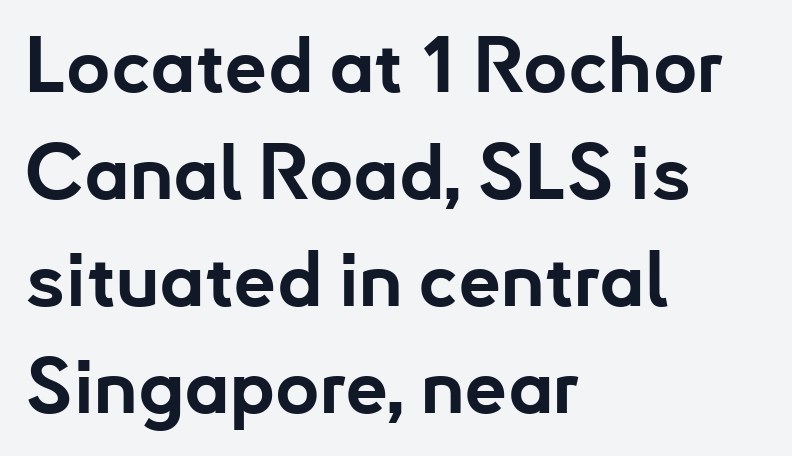
Q: Is the text bold? A: Yes.
Q: Is the text italic (slanted)? A: No, it is upright.
Q: Is the typeface a serif or a sans-serif typeface? A: Sans-serif.
Q: Is the text underlined? A: No.
Q: How is the paragraph aligned? A: Left-aligned.
Q: Is the spacing between letters normal or unusually wide? A: Normal.
Q: Is the spacing between lines tight, normal or loose? A: Normal.
Q: Width (condensed, normal, or wide)? A: Normal.
Q: Stroke contrast? A: Low.
Q: x-height? A: Small.
Q: Monospaced? A: No.
